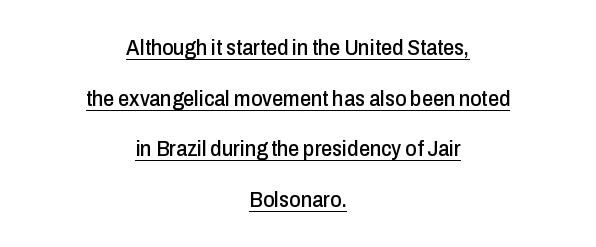
{"italic": "no", "underline": "yes", "align": "center", "line_spacing": "loose", "line_spacing_ratio": 2.3, "letter_spacing": "normal", "letter_spacing_em": 0.0, "glyph_px": 22}
